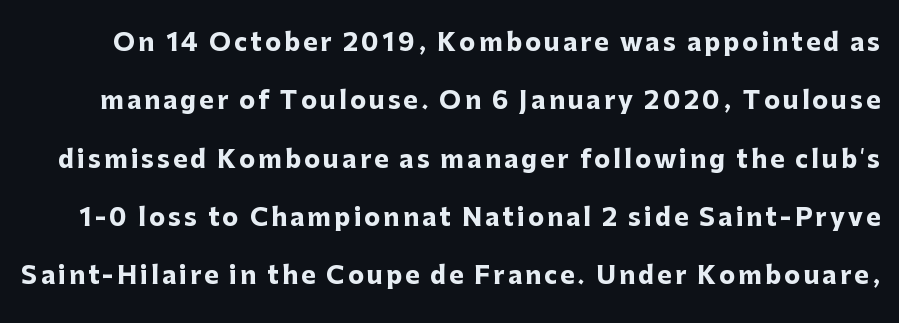
Q: Is the text bold? A: Yes.
Q: Is the text italic (slanted)? A: No, it is upright.
Q: Is the text underlined? A: No.
Q: Is the spacing between lines tight, normal or loose? A: Loose.
